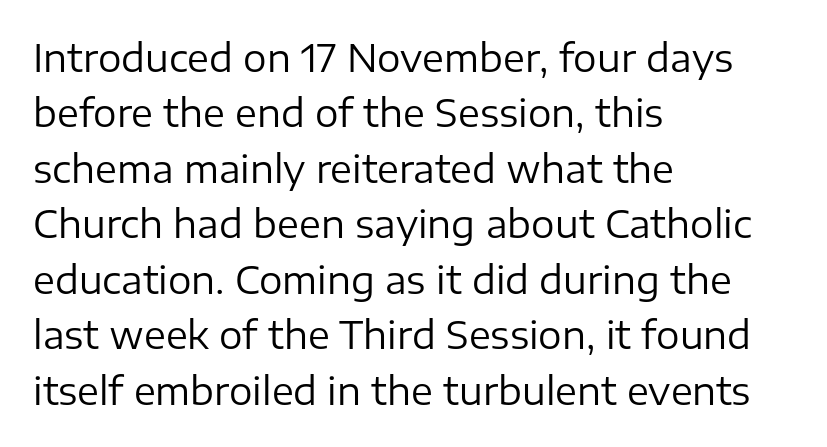
The image shows 37 px regular-weight sans-serif type, upright; set left-aligned, normal line spacing (1.5x), normal letter spacing, not underlined; low stroke contrast and a medium x-height.
